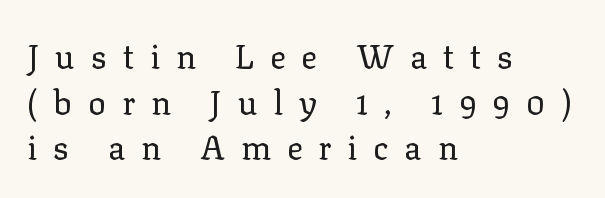
{"serif": "yes", "italic": "no", "bold": "no", "weight": "regular", "width": "normal", "stroke_contrast": "low", "x_height": "medium", "monospaced": "no", "underline": "no", "align": "left", "line_spacing": "normal", "line_spacing_ratio": 1.38, "letter_spacing": "wide", "letter_spacing_em": 0.48, "glyph_px": 33}
